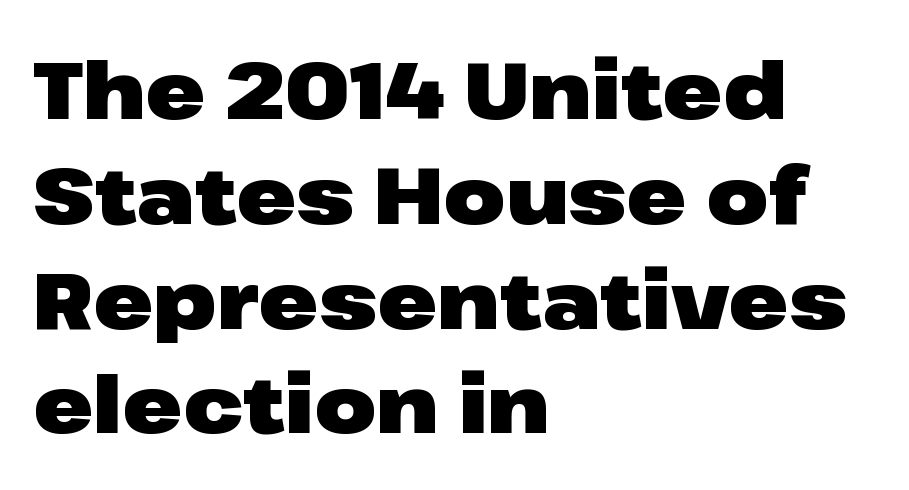
Check under the words: just untouched page. The lettering holds an erect, upright posture throughout. The letters sit at their default tracking, neither squeezed nor spread. The rendering uses natural spacing where letterforms have individual widths.
